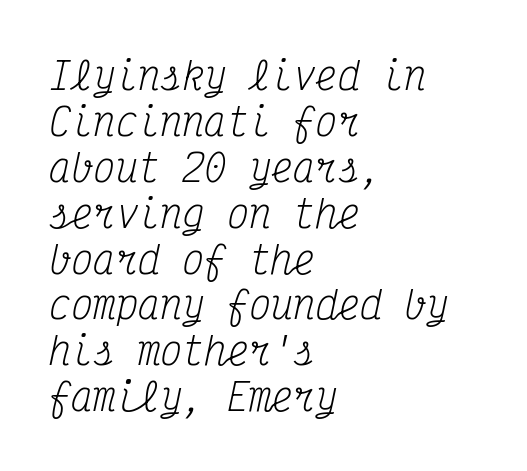
Q: Is the text bold? A: No.
Q: Is the text italic (slanted)? A: Yes, it leans right by about 12 degrees.
Q: Is the typeface a serif or a sans-serif typeface? A: Serif.
Q: Is the text underlined? A: No.
Q: How is the paragraph aligned? A: Left-aligned.
Q: Is the spacing between letters normal or unusually wide? A: Normal.
Q: Width (condensed, normal, or wide)? A: Condensed.
Q: Stroke contrast? A: Medium.
Q: x-height? A: Medium.
Q: Monospaced? A: Yes.
